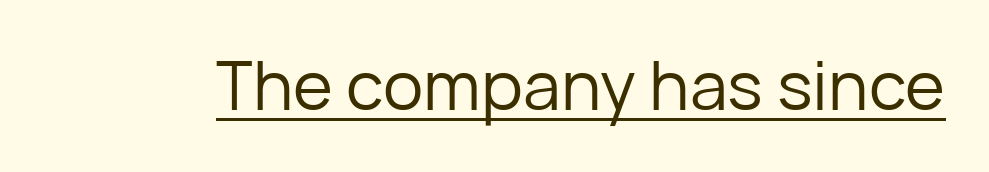
The image shows 68 px regular-weight sans-serif type, upright; set normal letter spacing, underlined; low stroke contrast and a medium x-height.
